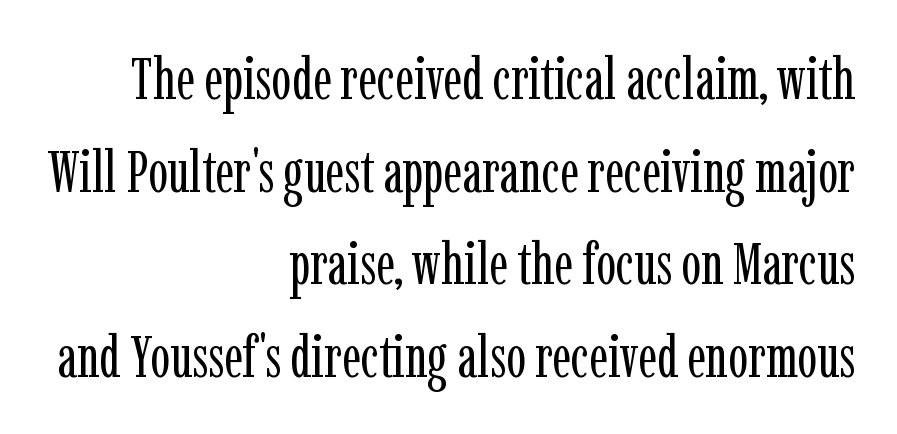
Q: Is the text bold? A: No.
Q: Is the text italic (slanted)? A: No, it is upright.
Q: Is the typeface a serif or a sans-serif typeface? A: Serif.
Q: Is the text underlined? A: No.
Q: How is the paragraph aligned? A: Right-aligned.
Q: Is the spacing between letters normal or unusually wide? A: Normal.
Q: Is the spacing between lines tight, normal or loose? A: Normal.
Q: Width (condensed, normal, or wide)? A: Condensed.
Q: Stroke contrast? A: Low.
Q: x-height? A: Medium.
Q: Monospaced? A: No.
